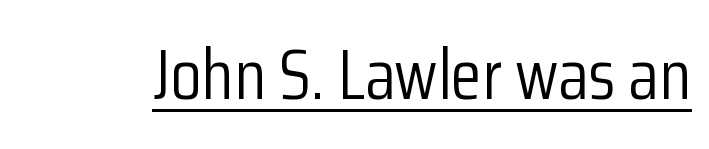
{"serif": "no", "italic": "no", "bold": "no", "weight": "light", "width": "condensed", "stroke_contrast": "low", "x_height": "medium", "monospaced": "no", "underline": "yes", "letter_spacing": "normal", "letter_spacing_em": 0.0, "glyph_px": 71}
